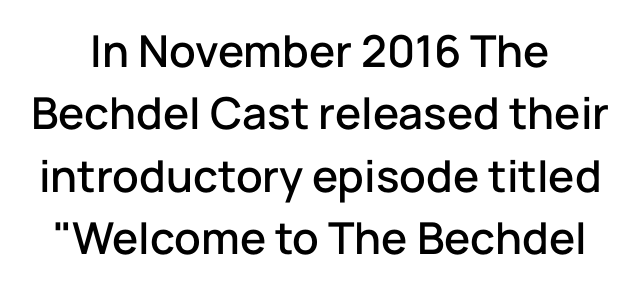
The image shows 44 px sans-serif type, upright; set normal line spacing (1.42x), normal letter spacing, not underlined; low stroke contrast and a medium x-height.
